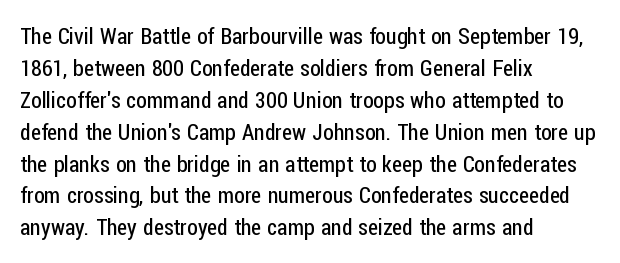
{"italic": "no", "bold": "no", "underline": "no", "align": "left", "line_spacing": "normal", "line_spacing_ratio": 1.45, "letter_spacing": "normal", "letter_spacing_em": 0.0, "glyph_px": 22}
